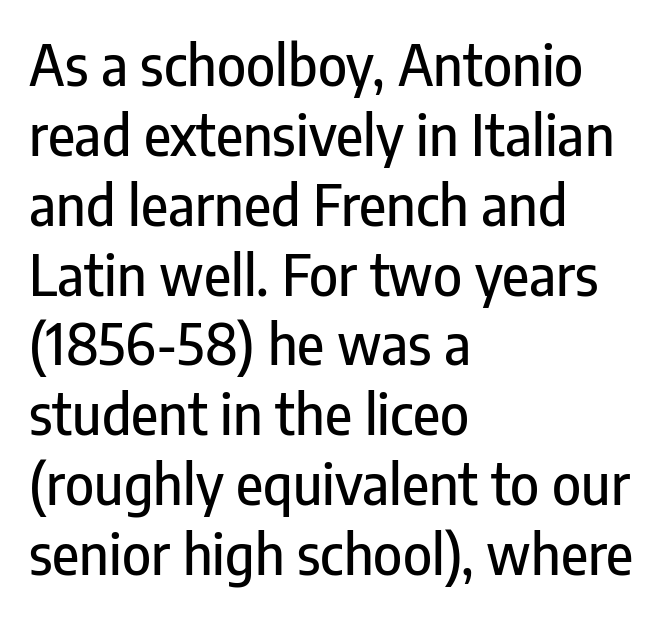
Q: Is the text italic (slanted)? A: No, it is upright.
Q: Is the typeface a serif or a sans-serif typeface? A: Sans-serif.
Q: Is the text underlined? A: No.
Q: How is the paragraph aligned? A: Left-aligned.
Q: Is the spacing between letters normal or unusually wide? A: Normal.
Q: Is the spacing between lines tight, normal or loose? A: Normal.
Q: Width (condensed, normal, or wide)? A: Condensed.
Q: Stroke contrast? A: Low.
Q: x-height? A: Medium.
Q: Monospaced? A: No.
